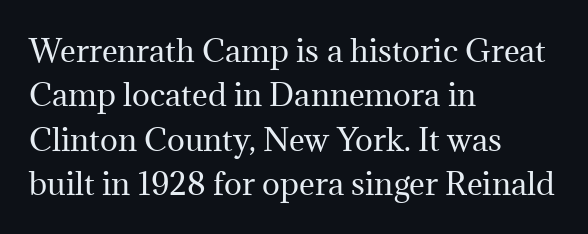
The image shows 30 px regular-weight serif type, upright; set left-aligned, normal line spacing (1.48x), normal letter spacing, not underlined; medium stroke contrast and a medium x-height.
